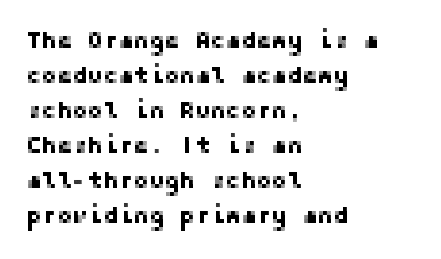
{"italic": "no", "underline": "no", "align": "left", "line_spacing": "normal", "line_spacing_ratio": 1.52, "letter_spacing": "normal", "letter_spacing_em": 0.0, "glyph_px": 23}
